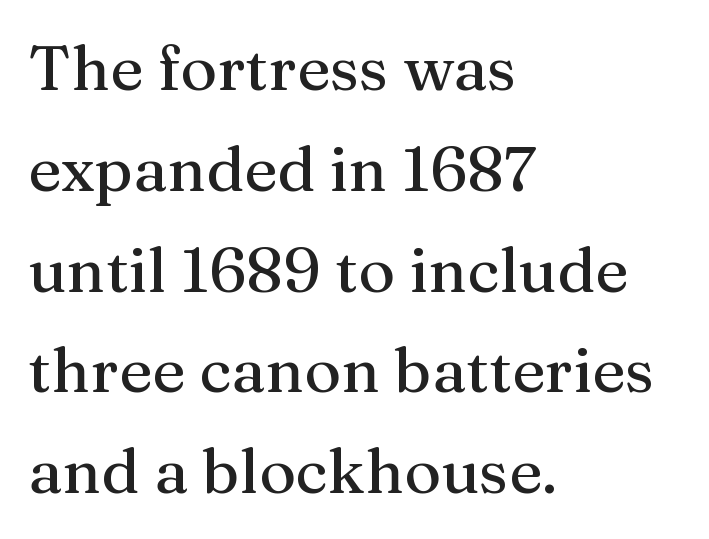
Q: Is the text italic (slanted)? A: No, it is upright.
Q: Is the typeface a serif or a sans-serif typeface? A: Serif.
Q: Is the text underlined? A: No.
Q: How is the paragraph aligned? A: Left-aligned.
Q: Is the spacing between letters normal or unusually wide? A: Normal.
Q: Is the spacing between lines tight, normal or loose? A: Normal.
Q: Width (condensed, normal, or wide)? A: Normal.
Q: Stroke contrast? A: Medium.
Q: x-height? A: Medium.
Q: Monospaced? A: No.
